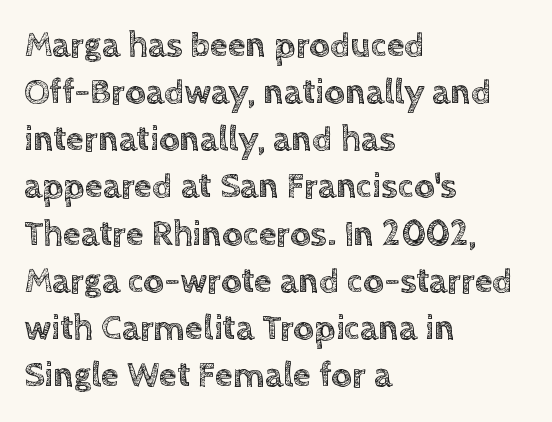
The image shows 36 px text type, upright; set left-aligned, normal line spacing (1.31x), normal letter spacing, not underlined; a large x-height.
